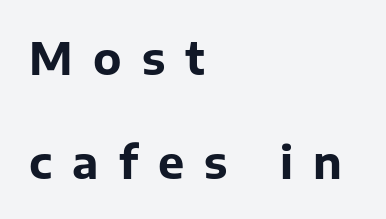
The characters display no serif detailing; their extremities are plain. Caption: bold face, heavy strokes. Clear beneath every line of the passage. Each word looks stretched out because of the extra space between its letters. The specimen reads as upright at a glance. Vertical spacing — loose.
